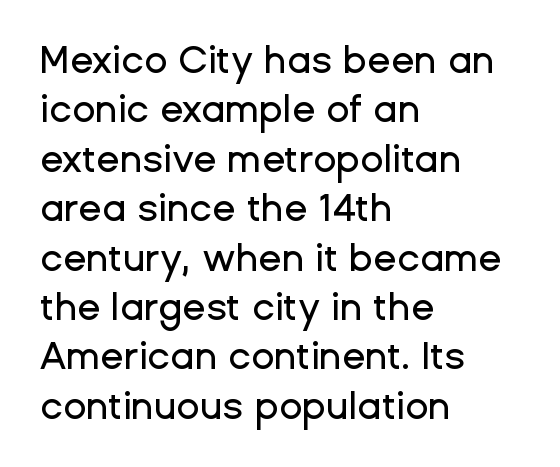
Q: Is the text italic (slanted)? A: No, it is upright.
Q: Is the typeface a serif or a sans-serif typeface? A: Sans-serif.
Q: Is the text underlined? A: No.
Q: How is the paragraph aligned? A: Left-aligned.
Q: Is the spacing between letters normal or unusually wide? A: Normal.
Q: Is the spacing between lines tight, normal or loose? A: Normal.
Q: Width (condensed, normal, or wide)? A: Normal.
Q: Stroke contrast? A: Low.
Q: x-height? A: Medium.
Q: Monospaced? A: No.
